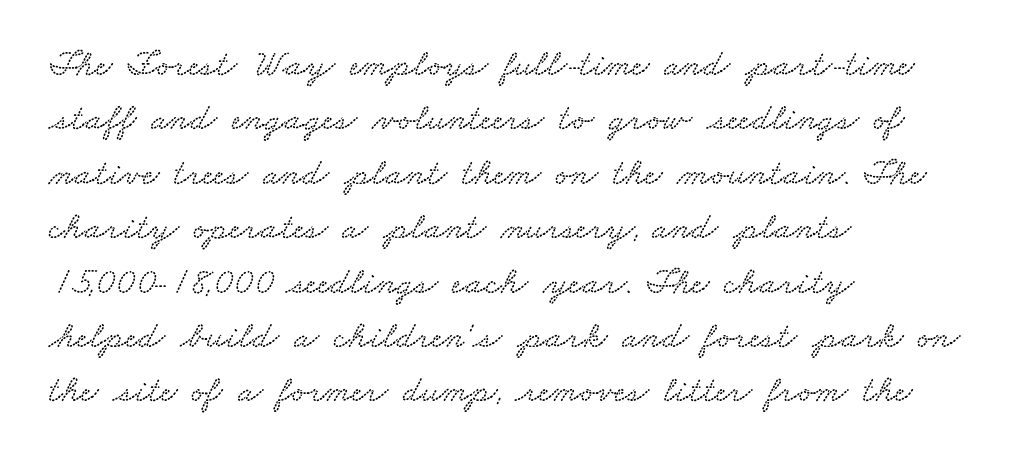
{"width": "wide", "stroke_contrast": "low", "x_height": "small", "monospaced": "no", "underline": "no", "align": "left", "line_spacing": "normal", "line_spacing_ratio": 1.47, "letter_spacing": "normal", "letter_spacing_em": 0.0, "glyph_px": 37}
